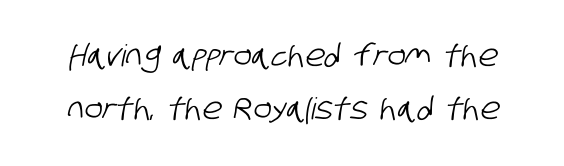
Q: Is the typeface a serif or a sans-serif typeface? A: Sans-serif.
Q: Is the text underlined? A: No.
Q: Is the spacing between letters normal or unusually wide? A: Normal.
Q: Width (condensed, normal, or wide)? A: Condensed.
Q: Stroke contrast? A: Low.
Q: x-height? A: Large.
Q: Monospaced? A: No.
